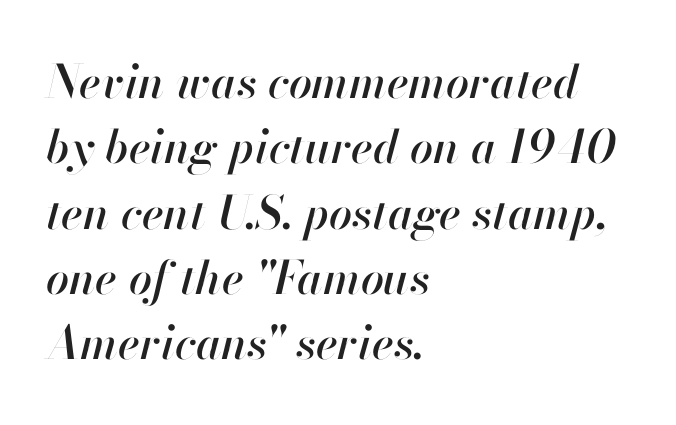
Q: Is the text italic (slanted)? A: Yes, it leans right by about 13 degrees.
Q: Is the text underlined? A: No.
Q: How is the paragraph aligned? A: Left-aligned.
Q: Is the spacing between letters normal or unusually wide? A: Normal.
Q: Is the spacing between lines tight, normal or loose? A: Normal.
Q: Width (condensed, normal, or wide)? A: Normal.
Q: Stroke contrast? A: High.
Q: x-height? A: Small.
Q: Monospaced? A: No.
